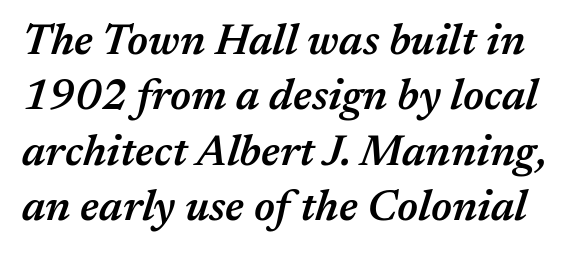
The image shows 43 px semibold type, italic (leaning right); set normal line spacing (1.29x), normal letter spacing, not underlined; medium stroke contrast and a medium x-height.
